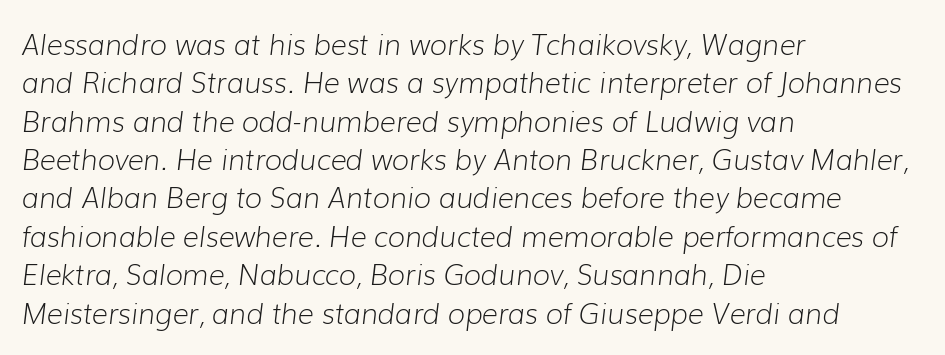
{"italic": "yes", "lean": "right", "slant_degrees": 7, "bold": "no", "weight": "light", "width": "normal", "stroke_contrast": "low", "x_height": "medium", "monospaced": "no", "underline": "no", "align": "left", "line_spacing": "normal", "line_spacing_ratio": 1.37, "letter_spacing": "normal", "letter_spacing_em": 0.0, "glyph_px": 28}
